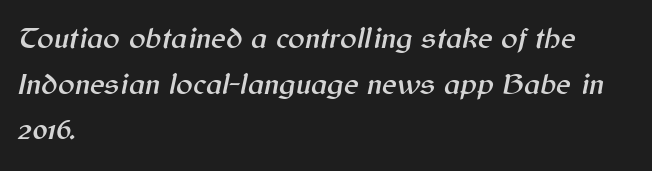
{"italic": "yes", "lean": "right", "slant_degrees": 12, "width": "normal", "stroke_contrast": "medium", "x_height": "medium", "monospaced": "no", "underline": "no", "align": "left", "line_spacing": "normal", "line_spacing_ratio": 1.47, "letter_spacing": "normal", "letter_spacing_em": 0.0, "glyph_px": 31}
